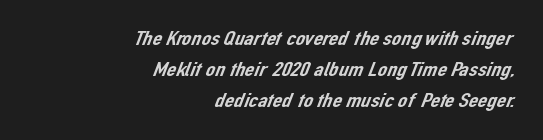
Q: Is the text underlined? A: No.
Q: How is the paragraph aligned? A: Right-aligned.
Q: Is the spacing between letters normal or unusually wide? A: Normal.
Q: Is the spacing between lines tight, normal or loose? A: Normal.
